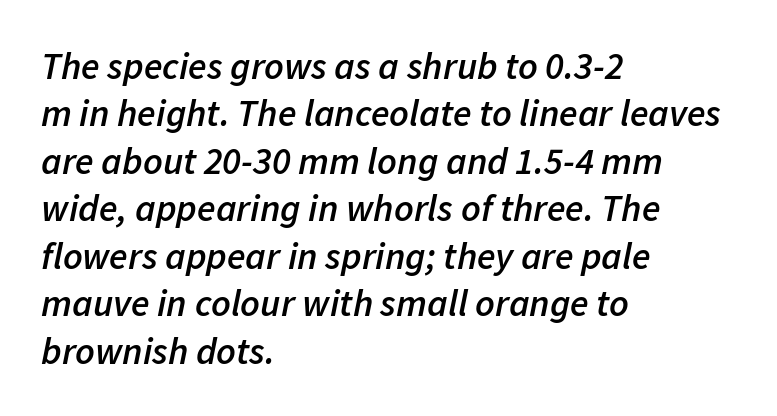
These lines keep a tight, regular rhythm from letter to letter. If you drew a ruler down the left edge, every line would touch it. Check the space under the baseline: it is left empty. The glyphs have the mass of a demibold cut, below bold.
